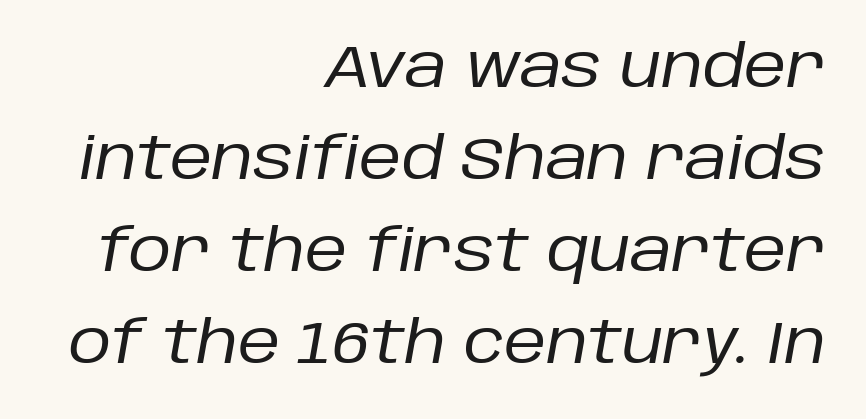
The image shows 59 px regular-weight type, italic (leaning right); set right-aligned, normal line spacing (1.56x), normal letter spacing, not underlined; low stroke contrast and a large x-height.
